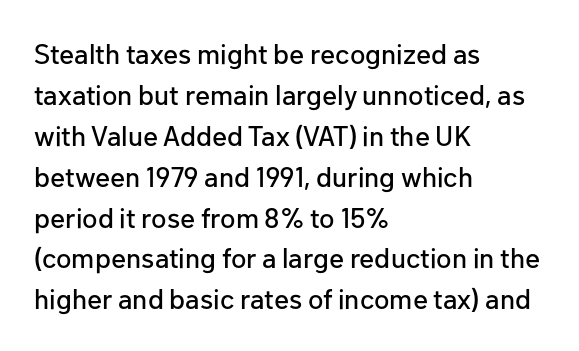
Q: Is the text italic (slanted)? A: No, it is upright.
Q: Is the typeface a serif or a sans-serif typeface? A: Sans-serif.
Q: Is the text underlined? A: No.
Q: How is the paragraph aligned? A: Left-aligned.
Q: Is the spacing between letters normal or unusually wide? A: Normal.
Q: Is the spacing between lines tight, normal or loose? A: Normal.
Q: Width (condensed, normal, or wide)? A: Normal.
Q: Stroke contrast? A: Low.
Q: x-height? A: Medium.
Q: Monospaced? A: No.
